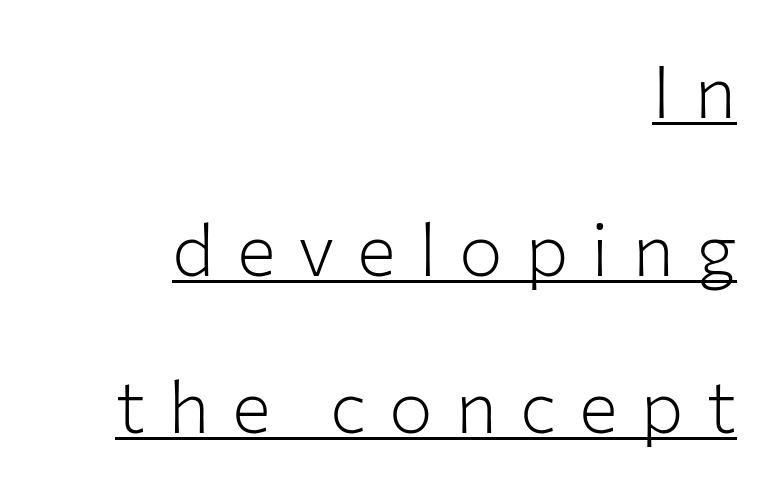
The image shows 73 px light sans-serif type, upright; set right-aligned, loose line spacing (2.16x), unusually wide letter spacing (+0.31 em), underlined; low stroke contrast and a medium x-height.
